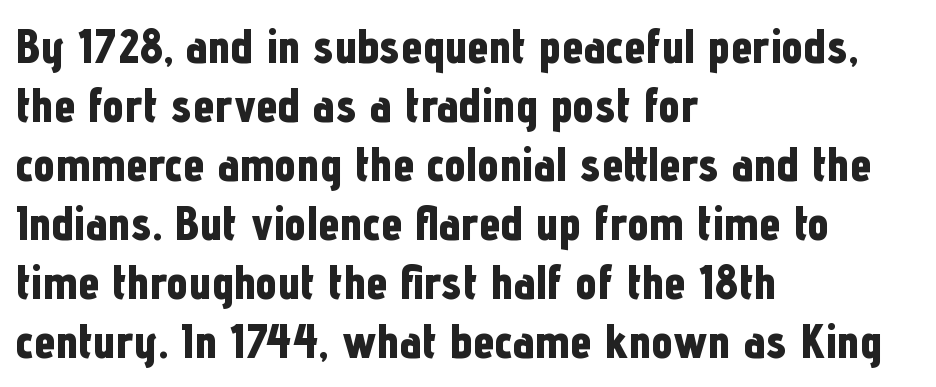
Rendered with straight, roman letterforms. Inter-character spacing is left at the font's built-in metrics. Leftover space on each line is placed entirely after the last word. The gap between lines stays unmarked.
